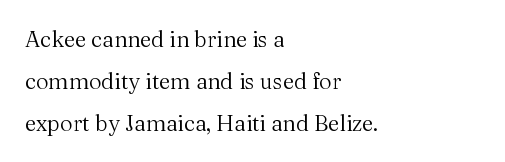
{"italic": "no", "bold": "no", "underline": "no", "align": "left", "line_spacing": "loose", "line_spacing_ratio": 1.9, "letter_spacing": "normal", "letter_spacing_em": 0.0, "glyph_px": 22}
